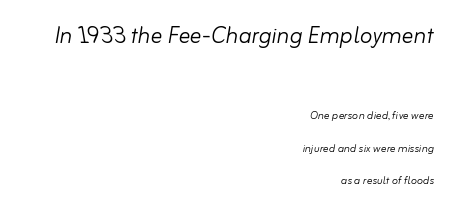
The image shows 29 px light type, italic (leaning right); set right-aligned, loose line spacing (2.32x), normal letter spacing, not underlined; the first (top) block is 2.07x larger; low stroke contrast and a small x-height.
